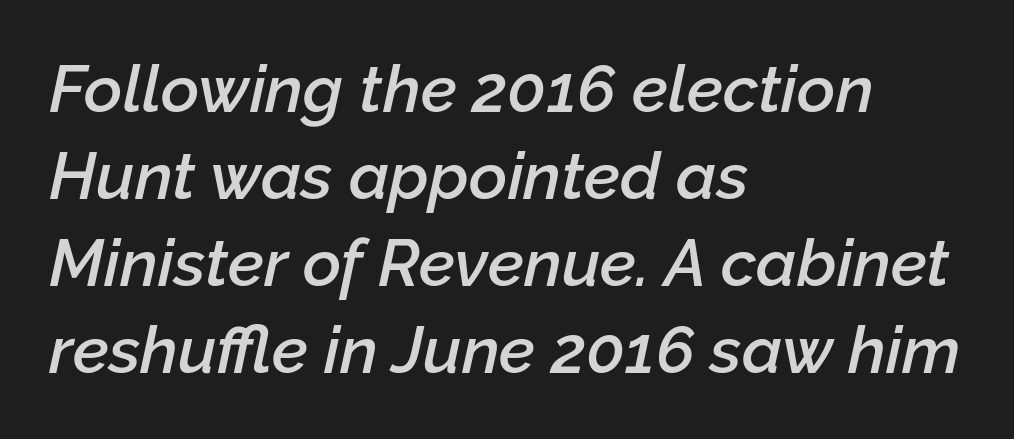
Q: Is the text bold? A: Semi-bold.
Q: Is the text italic (slanted)? A: Yes, it leans right by about 12 degrees.
Q: Is the text underlined? A: No.
Q: How is the paragraph aligned? A: Left-aligned.
Q: Is the spacing between letters normal or unusually wide? A: Normal.
Q: Is the spacing between lines tight, normal or loose? A: Normal.
Q: Width (condensed, normal, or wide)? A: Normal.
Q: Stroke contrast? A: Low.
Q: x-height? A: Medium.
Q: Monospaced? A: No.
